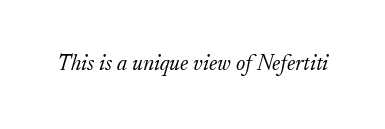
The image shows 22 px text type, italic (leaning right); set normal letter spacing, not underlined.
